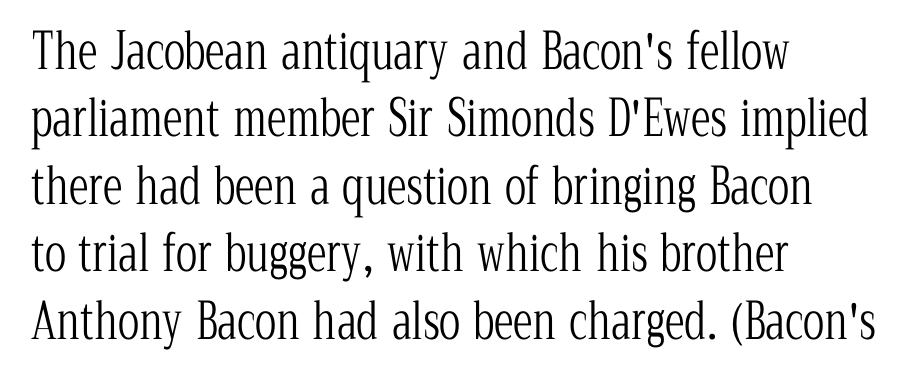
{"serif": "yes", "italic": "no", "bold": "no", "weight": "light", "width": "condensed", "stroke_contrast": "low", "x_height": "medium", "monospaced": "no", "underline": "no", "align": "left", "line_spacing": "normal", "line_spacing_ratio": 1.35, "letter_spacing": "normal", "letter_spacing_em": 0.0, "glyph_px": 50}
